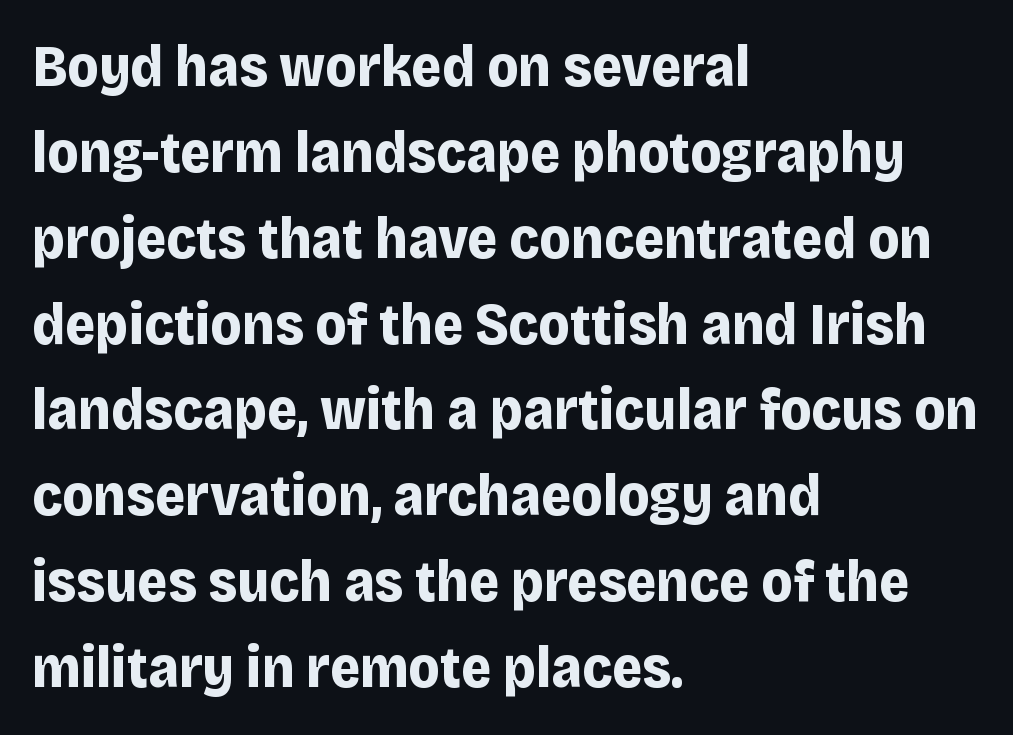
The image shows 58 px bold sans-serif type, upright; set left-aligned, normal line spacing (1.48x), normal letter spacing, not underlined; low stroke contrast and a large x-height.
